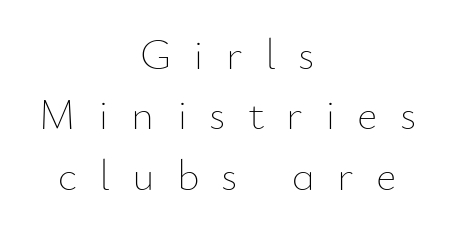
No word sits above an underline. On a weight scale, this lands at 450 or below. Caption: expanded tracking, letters set apart. Rendered with straight, roman letterforms. Normally led — the rows are evenly, conventionally spaced. Short and long lines alike share a common midpoint.
